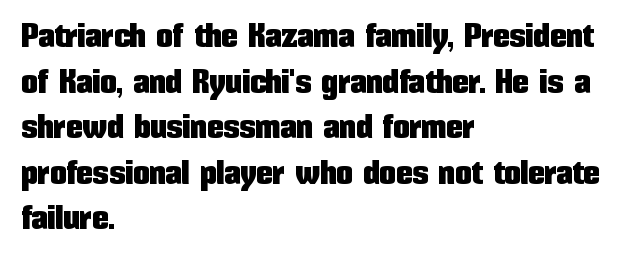
Q: Is the text italic (slanted)? A: No, it is upright.
Q: Is the typeface a serif or a sans-serif typeface? A: Sans-serif.
Q: Is the text underlined? A: No.
Q: How is the paragraph aligned? A: Left-aligned.
Q: Is the spacing between letters normal or unusually wide? A: Normal.
Q: Is the spacing between lines tight, normal or loose? A: Normal.
Q: Width (condensed, normal, or wide)? A: Condensed.
Q: Stroke contrast? A: Low.
Q: x-height? A: Medium.
Q: Monospaced? A: No.
